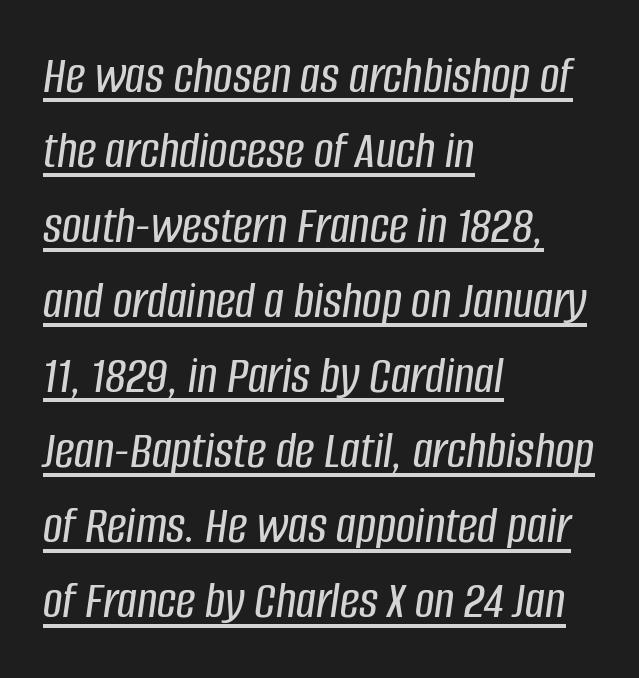
Caption: standard tracking, unaltered. A baseline rule has been typeset under these characters. Caption: multi-line text, flush left, ragged right. Successive baselines arrive at the customary interval. Think of a printed novel: that variable character pitch is what you see here. When letters slant like this, we call the style italic.
